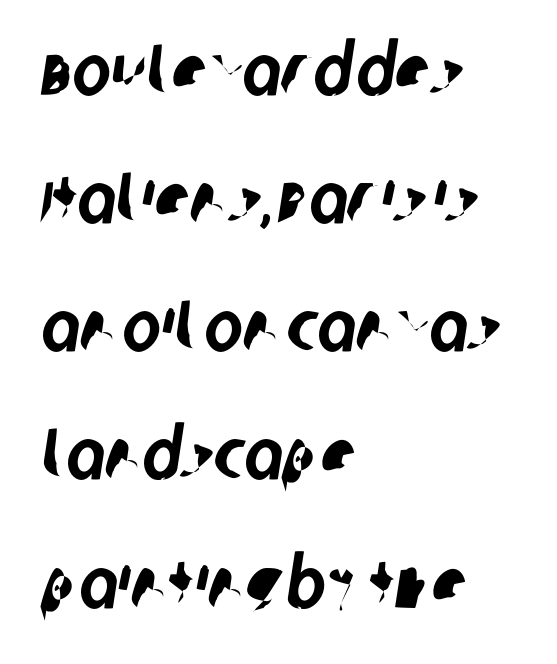
The image shows 72 px condensed sans-serif type; set left-aligned, line spacing 1.78x, normal letter spacing, not underlined; low stroke contrast and a large x-height.
